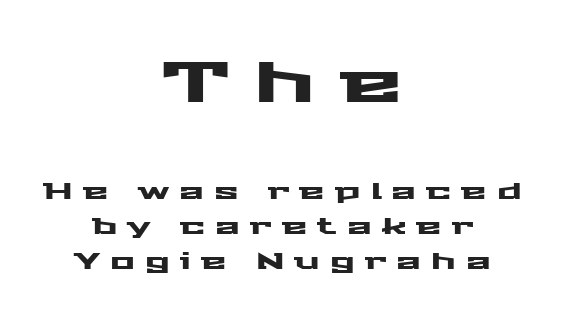
The image shows 57 px wide sans-serif type, upright; set centered, normal line spacing (1.53x), unusually wide letter spacing (+0.44 em), not underlined; the first (top) block is 2.48x larger; medium stroke contrast and a medium x-height.
